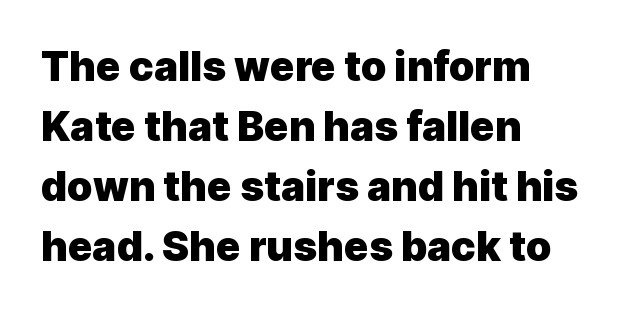
This sample is left-justified, so line endings fall wherever the words run out. A typesetter would label this face a sans. In terms of leading, this rendering sits right in the middle. Tall strokes in this sample are plumb rather than angled. Clear beneath every line of the passage. Is this a fixed-width face? No — the glyphs have proportional, varying widths.
